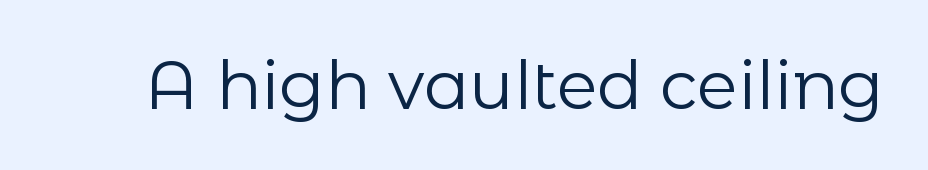
{"serif": "no", "italic": "no", "bold": "no", "weight": "regular", "width": "normal", "stroke_contrast": "low", "x_height": "medium", "monospaced": "no", "underline": "no", "letter_spacing": "normal", "letter_spacing_em": 0.0, "glyph_px": 67}
